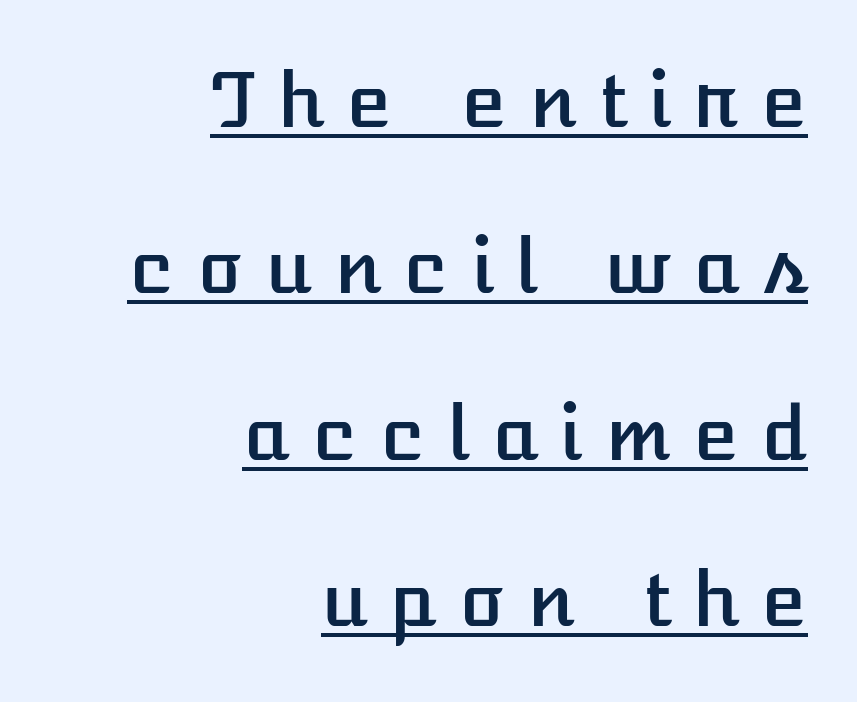
Q: Is the text italic (slanted)? A: No, it is upright.
Q: Is the text underlined? A: Yes.
Q: How is the paragraph aligned? A: Right-aligned.
Q: Is the spacing between letters normal or unusually wide? A: Unusually wide.
Q: Is the spacing between lines tight, normal or loose? A: Loose.
Q: Width (condensed, normal, or wide)? A: Normal.
Q: Stroke contrast? A: Low.
Q: x-height? A: Medium.
Q: Monospaced? A: No.
